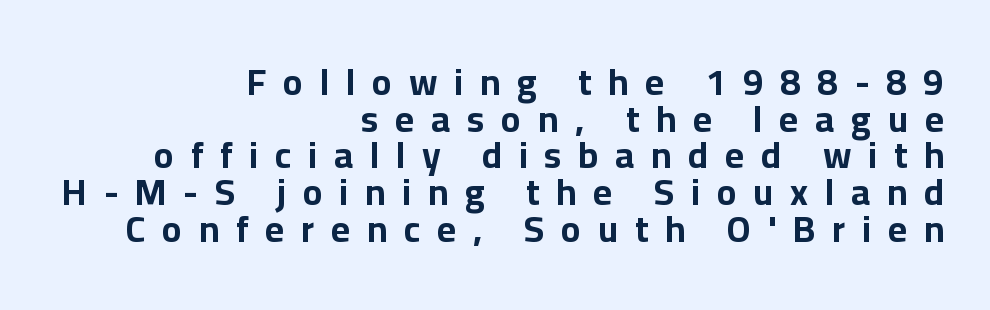
{"serif": "no", "italic": "no", "bold": "yes", "weight": "bold", "width": "normal", "stroke_contrast": "low", "x_height": "medium", "monospaced": "no", "underline": "no", "align": "right", "line_spacing": "tight", "line_spacing_ratio": 0.99, "letter_spacing": "wide", "letter_spacing_em": 0.45, "glyph_px": 37}
